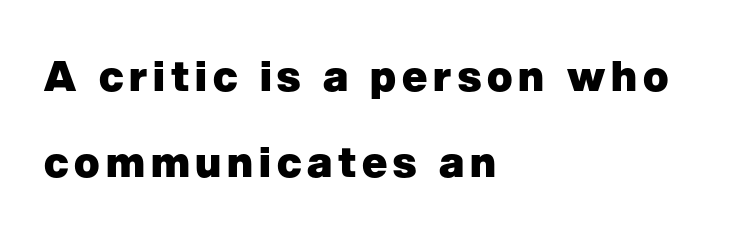
This sample is left-justified, so line endings fall wherever the words run out. Students, this is bold: see how much ink each stroke carries. Airy leading. You could not count columns in this text — the font is proportionally spaced. A roman cut, with each character standing at attention.
